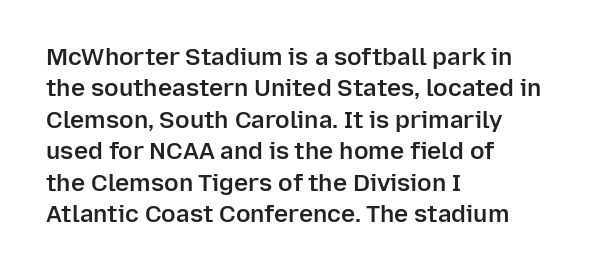
The image shows 24 px text type, upright; set left-aligned, normal line spacing (1.31x), normal letter spacing, not underlined.
